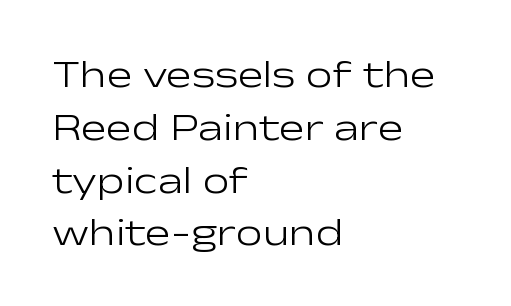
The image shows 38 px light, wide sans-serif type, upright; set left-aligned, normal line spacing (1.39x), normal letter spacing, not underlined; low stroke contrast and a medium x-height.
